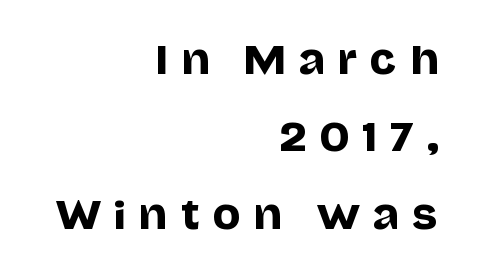
Each new line begins a long way beneath the previous one. Is the letter spacing exaggerated? Yes — the characters are pushed far apart. The rendering uses natural spacing where letterforms have individual widths. Descenders hang freely into open space. Compared with a flush-left layout, this one pins lines to the opposite, right side.
